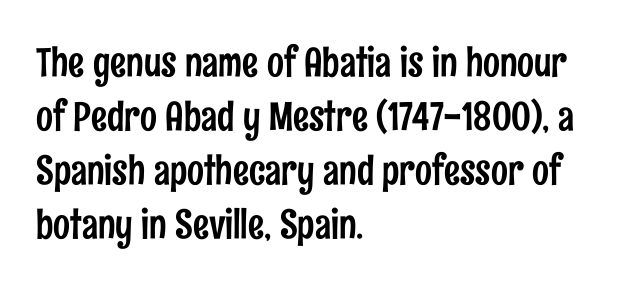
Q: Is the text italic (slanted)? A: No, it is upright.
Q: Is the typeface a serif or a sans-serif typeface? A: Sans-serif.
Q: Is the text underlined? A: No.
Q: How is the paragraph aligned? A: Left-aligned.
Q: Is the spacing between letters normal or unusually wide? A: Normal.
Q: Is the spacing between lines tight, normal or loose? A: Normal.
Q: Width (condensed, normal, or wide)? A: Condensed.
Q: Stroke contrast? A: Low.
Q: x-height? A: Medium.
Q: Monospaced? A: No.
